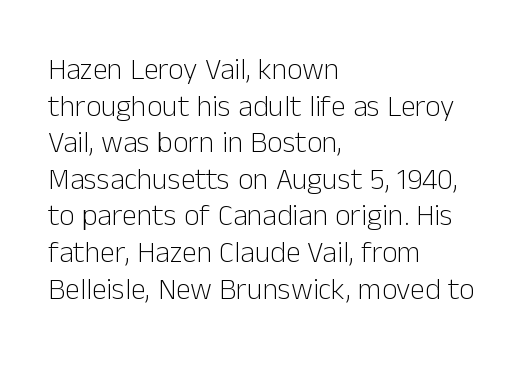
{"serif": "no", "italic": "no", "bold": "no", "weight": "light", "width": "normal", "stroke_contrast": "low", "x_height": "medium", "monospaced": "no", "underline": "no", "align": "left", "line_spacing_ratio": 1.22, "letter_spacing": "normal", "letter_spacing_em": 0.0, "glyph_px": 30}
